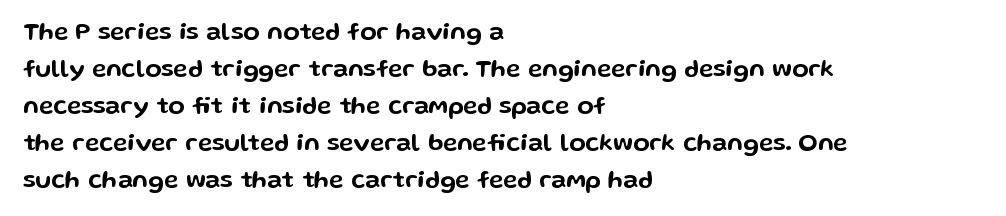
Q: Is the text italic (slanted)? A: No, it is upright.
Q: Is the text underlined? A: No.
Q: How is the paragraph aligned? A: Left-aligned.
Q: Is the spacing between letters normal or unusually wide? A: Normal.
Q: Is the spacing between lines tight, normal or loose? A: Normal.
